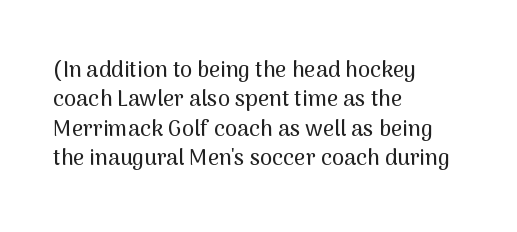
{"italic": "no", "underline": "no", "align": "left", "line_spacing": "normal", "line_spacing_ratio": 1.34, "letter_spacing": "normal", "letter_spacing_em": 0.0, "glyph_px": 22}
